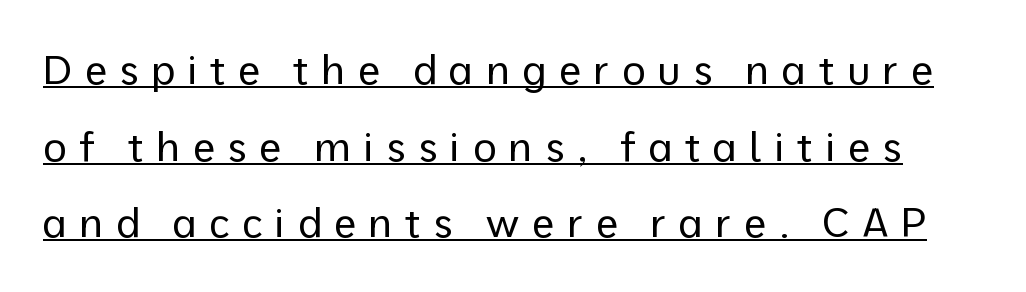
The cut favours lightness, reaching ordinary text weight at its darkest. Looks like regular typesetting: each glyph gets only the width it needs. Posture: upright roman. The tracking reads as deliberately expanded to a designer's eye. Decoration check: the copy is underlined.
